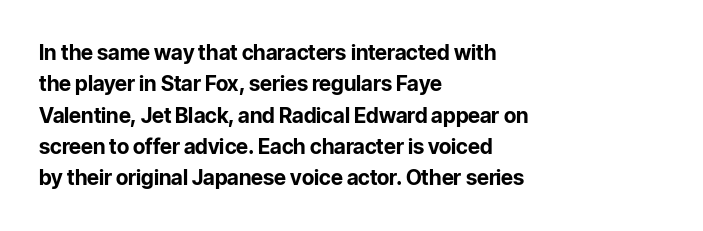
{"italic": "no", "bold": "yes", "underline": "no", "align": "left", "line_spacing": "normal", "line_spacing_ratio": 1.49, "letter_spacing": "normal", "letter_spacing_em": 0.0, "glyph_px": 21}
